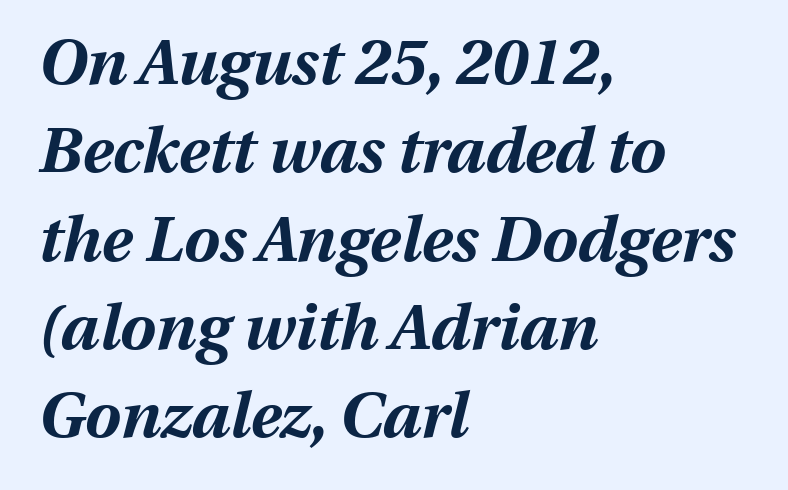
{"italic": "yes", "lean": "right", "slant_degrees": 13, "bold": "yes", "weight": "bold", "width": "normal", "stroke_contrast": "medium", "x_height": "medium", "monospaced": "no", "underline": "no", "align": "left", "line_spacing": "normal", "line_spacing_ratio": 1.38, "letter_spacing": "normal", "letter_spacing_em": 0.0, "glyph_px": 64}
